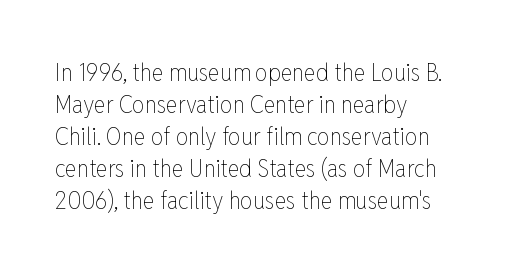
{"italic": "no", "bold": "no", "underline": "no", "align": "left", "line_spacing": "normal", "line_spacing_ratio": 1.28, "letter_spacing": "normal", "letter_spacing_em": 0.0, "glyph_px": 25}
